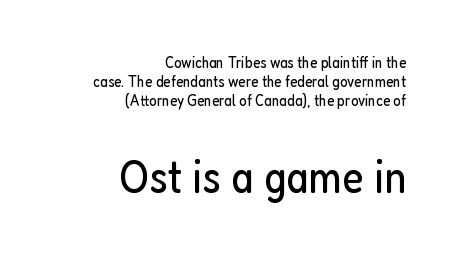
Top chunk: small. Bottom chunk: large. These lines are rendered in a variable-pitch font. Observe the ordinary spacing: letters are neighbours, not strangers. You can tell from the bare stems that sans-serif type was used. Weight: in the light-to-regular range. This is the regular roman posture of the typeface.
